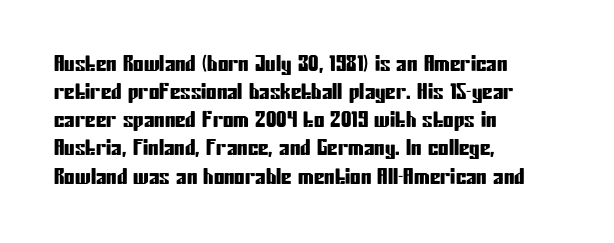
Teacher's note: observe the even left margin — that is flush-left alignment. No italicization has been applied; the sample stays upright. Clear beneath every line of the passage. Honestly, the letter spacing is just normal — you wouldn't notice it. A typesetter would call this leading conventional body-copy spacing.
